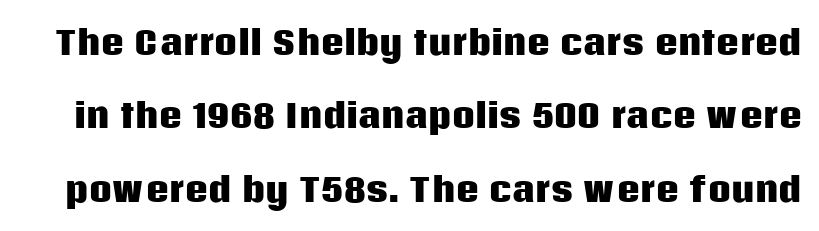
Q: Is the text bold? A: Yes.
Q: Is the text italic (slanted)? A: No, it is upright.
Q: Is the typeface a serif or a sans-serif typeface? A: Sans-serif.
Q: Is the text underlined? A: No.
Q: Is the spacing between letters normal or unusually wide? A: Normal.
Q: Is the spacing between lines tight, normal or loose? A: Loose.
Q: Width (condensed, normal, or wide)? A: Normal.
Q: Stroke contrast? A: Low.
Q: x-height? A: Large.
Q: Monospaced? A: No.
